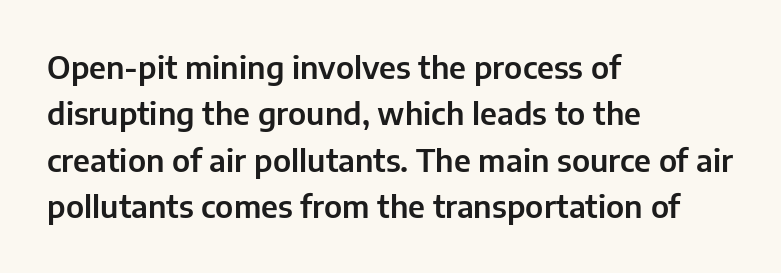
The image shows 31 px sans-serif type, upright; set left-aligned, normal line spacing (1.5x), normal letter spacing, not underlined; low stroke contrast and a medium x-height.
